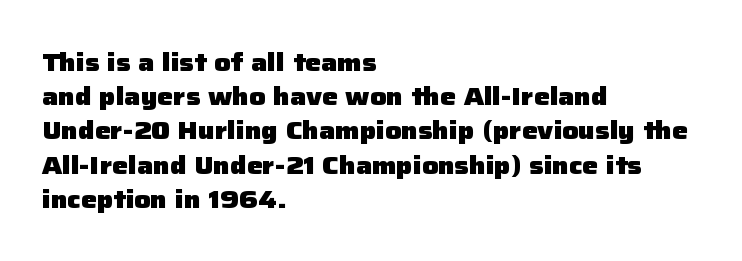
Q: Is the text bold? A: Yes.
Q: Is the text italic (slanted)? A: No, it is upright.
Q: Is the text underlined? A: No.
Q: How is the paragraph aligned? A: Left-aligned.
Q: Is the spacing between letters normal or unusually wide? A: Normal.
Q: Is the spacing between lines tight, normal or loose? A: Normal.
